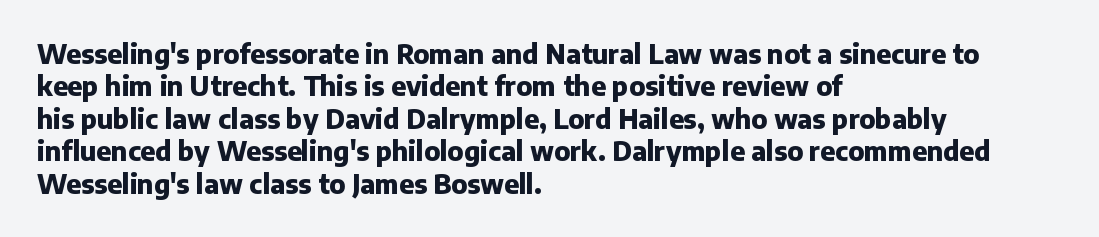
Q: Is the text bold? A: Yes.
Q: Is the text italic (slanted)? A: No, it is upright.
Q: Is the text underlined? A: No.
Q: How is the paragraph aligned? A: Left-aligned.
Q: Is the spacing between letters normal or unusually wide? A: Normal.
Q: Is the spacing between lines tight, normal or loose? A: Normal.
